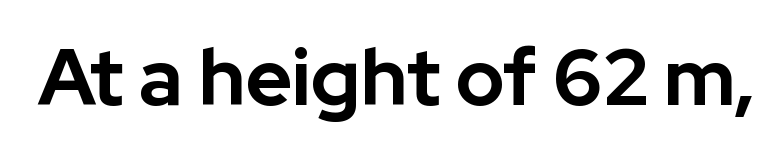
Q: Is the text bold? A: Yes.
Q: Is the text italic (slanted)? A: No, it is upright.
Q: Is the typeface a serif or a sans-serif typeface? A: Sans-serif.
Q: Is the text underlined? A: No.
Q: Is the spacing between letters normal or unusually wide? A: Normal.
Q: Width (condensed, normal, or wide)? A: Normal.
Q: Stroke contrast? A: Low.
Q: x-height? A: Medium.
Q: Monospaced? A: No.
